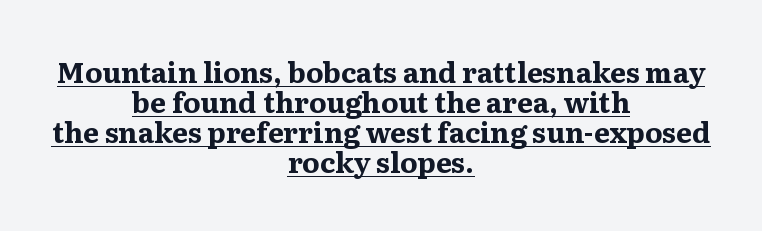
Its strokes are broad and dark, the hallmark of bold type. What's the leading like? Squeezed, with rows nearly overlapping. The lettering stays uniformly vertical, giving the passage a roman look. These characters rest on top of a visible drawn line. These lines keep a tight, regular rhythm from letter to letter.
